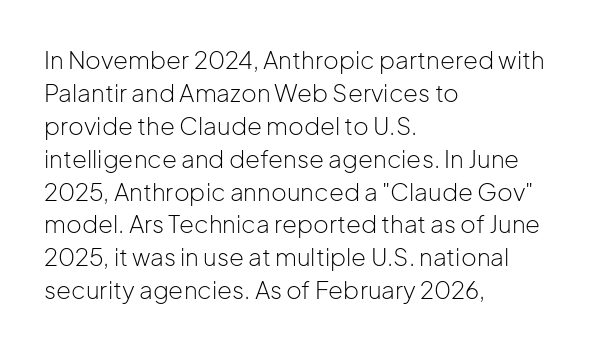
{"italic": "no", "bold": "no", "underline": "no", "align": "left", "line_spacing": "normal", "line_spacing_ratio": 1.37, "letter_spacing": "normal", "letter_spacing_em": 0.0, "glyph_px": 24}
